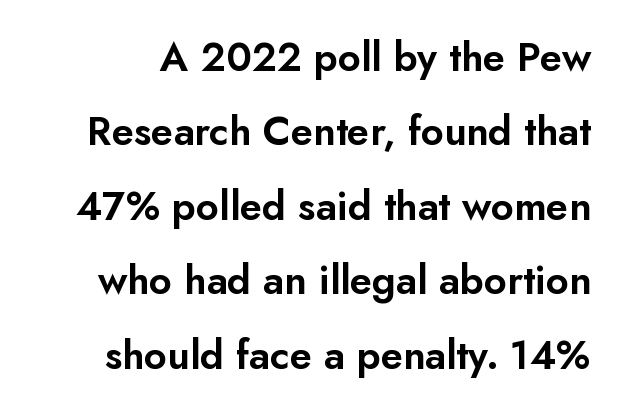
{"serif": "no", "italic": "no", "width": "normal", "stroke_contrast": "low", "x_height": "small", "monospaced": "no", "underline": "no", "line_spacing_ratio": 1.86, "letter_spacing": "normal", "letter_spacing_em": 0.0, "glyph_px": 40}
